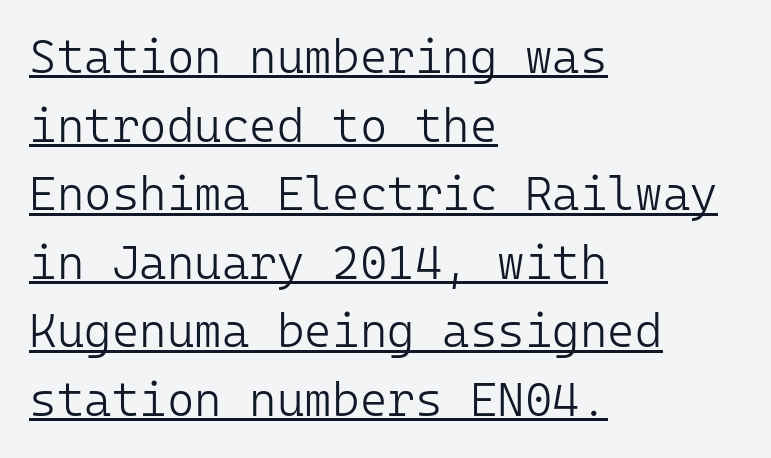
{"serif": "no", "italic": "no", "bold": "no", "weight": "light", "width": "normal", "stroke_contrast": "low", "x_height": "medium", "monospaced": "yes", "underline": "yes", "align": "left", "line_spacing": "normal", "line_spacing_ratio": 1.46, "letter_spacing": "normal", "letter_spacing_em": 0.0, "glyph_px": 47}
